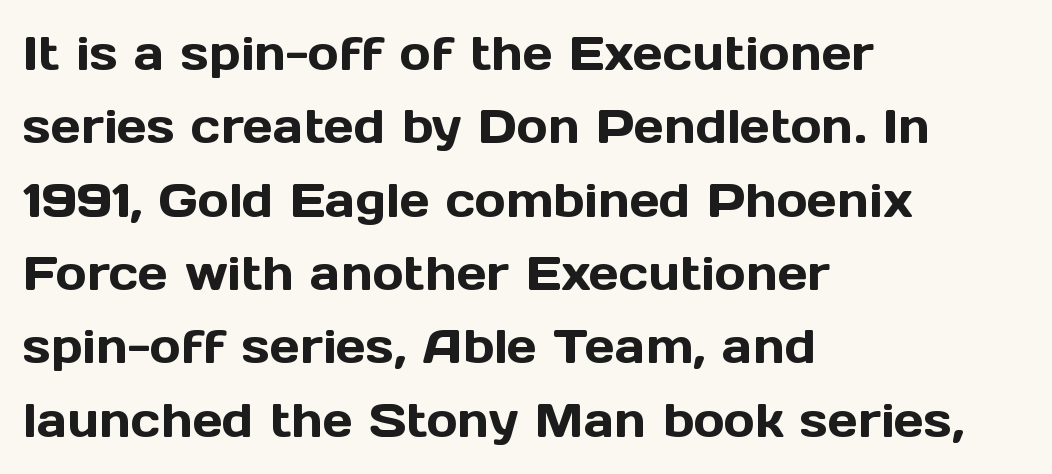
The image shows 47 px sans-serif type, upright; set left-aligned, normal line spacing (1.56x), normal letter spacing, not underlined; a medium x-height.
